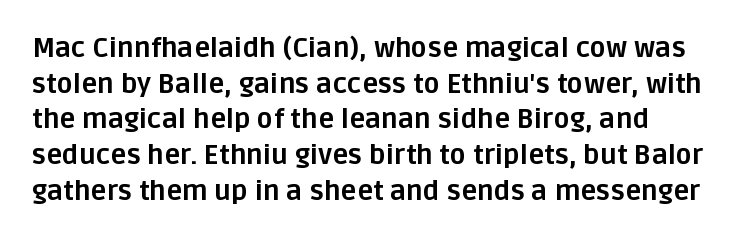
Q: Is the text bold? A: Yes.
Q: Is the text italic (slanted)? A: No, it is upright.
Q: Is the text underlined? A: No.
Q: How is the paragraph aligned? A: Left-aligned.
Q: Is the spacing between letters normal or unusually wide? A: Normal.
Q: Is the spacing between lines tight, normal or loose? A: Normal.
